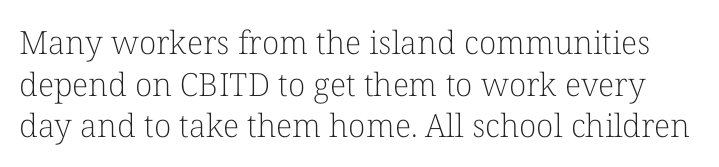
The image shows 32 px light serif type, upright; set normal line spacing (1.3x), normal letter spacing, not underlined; low stroke contrast and a medium x-height.
